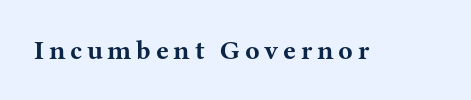
The image shows 27 px bold type, upright; set not underlined.
